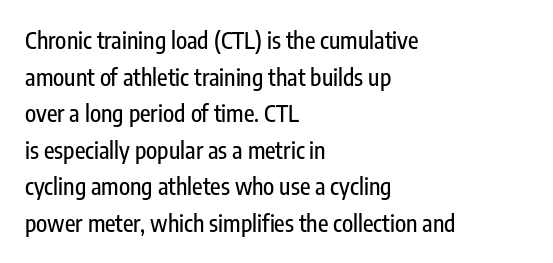
Q: Is the text italic (slanted)? A: No, it is upright.
Q: Is the text underlined? A: No.
Q: How is the paragraph aligned? A: Left-aligned.
Q: Is the spacing between letters normal or unusually wide? A: Normal.
Q: Is the spacing between lines tight, normal or loose? A: Normal.
